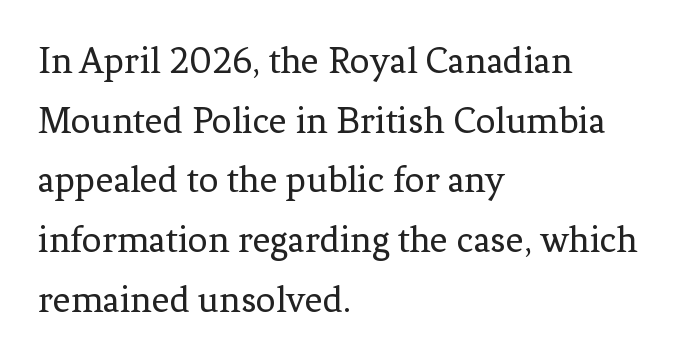
The characters display serif detailing at their extremities. The typesetting does not lean heavy: it is not bold. Every character sits straight up, as roman type does. The rag falls on the right side of this text block. Spacing between characters is what you'd get straight out of the box.
